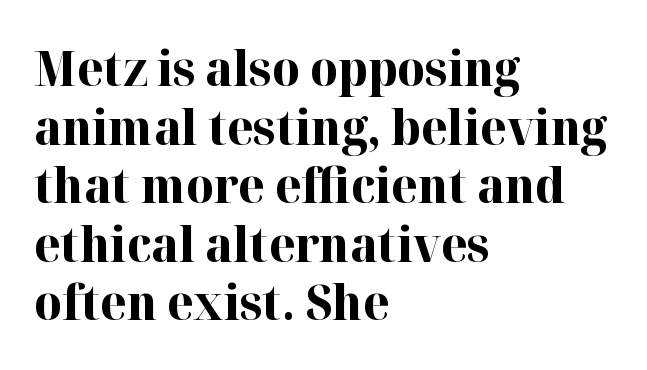
Rule under the text: the space is simply empty. Font category for this specimen: serif. Think of a printed novel: that variable character pitch is what you see here. I'd describe the lettering as bold — thick and assertive. Tracking value appears to be zero — textbook default spacing. If you drew a line through each stem, it would be perfectly vertical.
